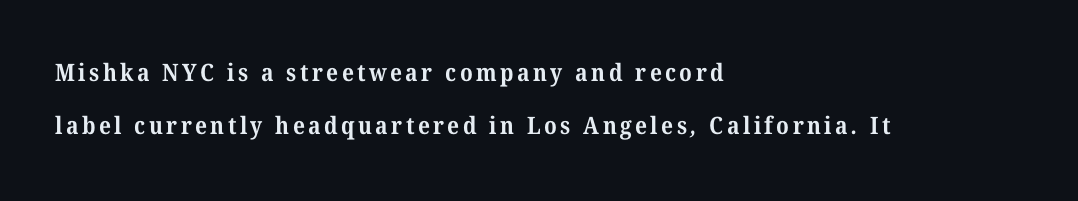
Q: Is the text bold? A: Yes.
Q: Is the text underlined? A: No.
Q: How is the paragraph aligned? A: Left-aligned.
Q: Is the spacing between lines tight, normal or loose? A: Loose.
